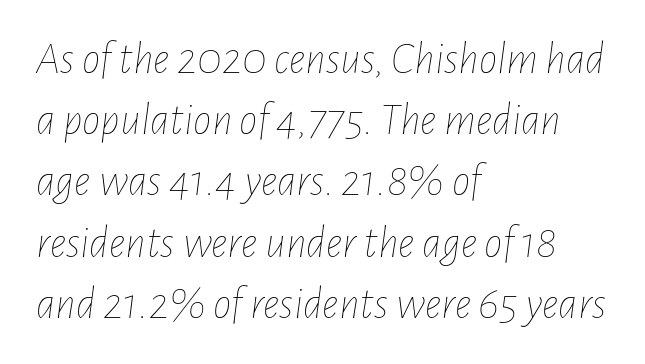
Q: Is the text bold? A: No.
Q: Is the text italic (slanted)? A: Yes, it leans right by about 7 degrees.
Q: Is the text underlined? A: No.
Q: How is the paragraph aligned? A: Left-aligned.
Q: Is the spacing between letters normal or unusually wide? A: Normal.
Q: Is the spacing between lines tight, normal or loose? A: Normal.
Q: Width (condensed, normal, or wide)? A: Condensed.
Q: Stroke contrast? A: Low.
Q: x-height? A: Medium.
Q: Monospaced? A: No.
